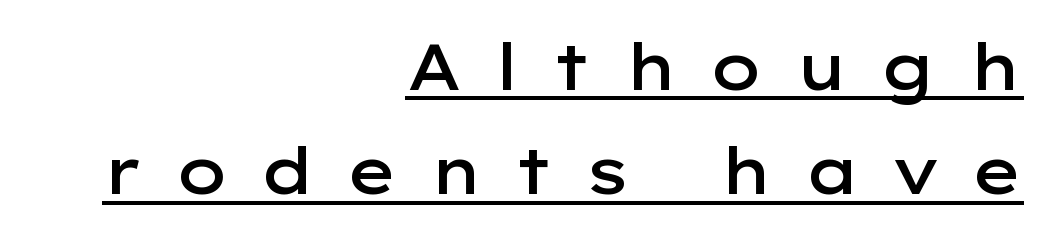
{"serif": "no", "italic": "no", "bold": "semi", "weight": "semibold", "width": "wide", "stroke_contrast": "low", "x_height": "medium", "monospaced": "no", "underline": "yes", "align": "right", "line_spacing": "normal", "line_spacing_ratio": 1.63, "letter_spacing": "wide", "letter_spacing_em": 0.48, "glyph_px": 64}
